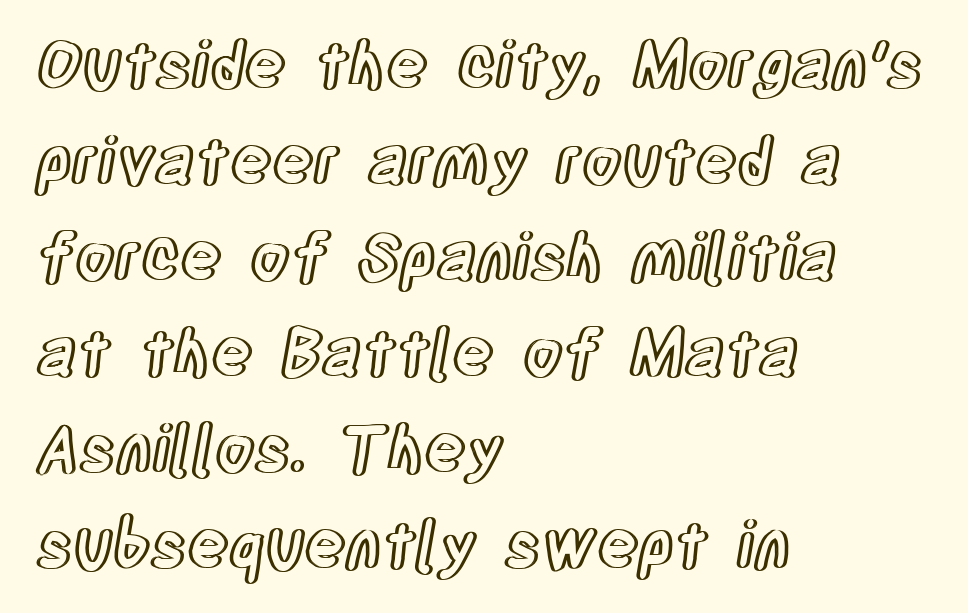
Here the designer chose a conventional face with non-uniform glyph widths. A clean baseline with only descenders dipping below it. This rendering leaves character spacing at its baseline value. Compared with a centered layout, this one pins lines to the left instead.
